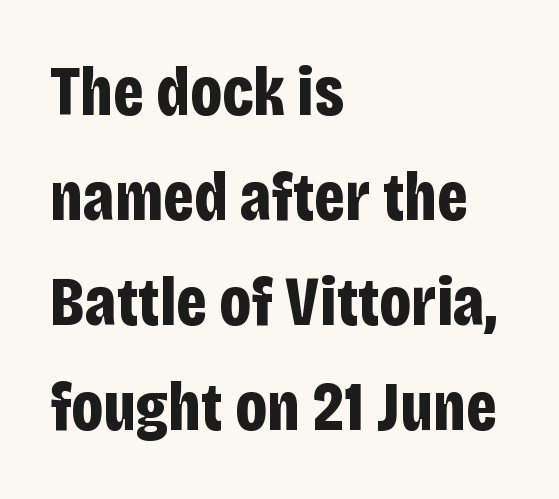
The image shows 69 px bold, condensed sans-serif type, upright; set left-aligned, normal line spacing (1.52x), normal letter spacing, not underlined; low stroke contrast and a large x-height.
